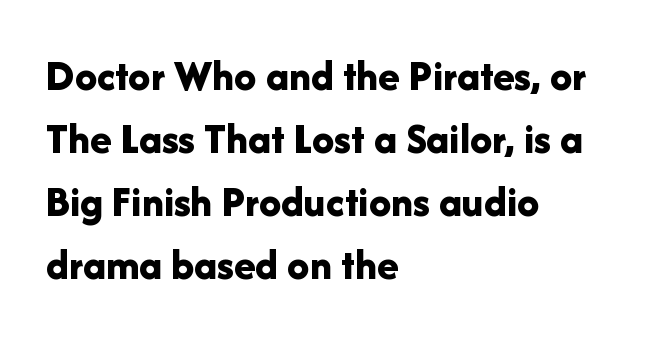
Q: Is the text bold? A: Yes.
Q: Is the text italic (slanted)? A: No, it is upright.
Q: Is the typeface a serif or a sans-serif typeface? A: Sans-serif.
Q: Is the text underlined? A: No.
Q: How is the paragraph aligned? A: Left-aligned.
Q: Is the spacing between letters normal or unusually wide? A: Normal.
Q: Is the spacing between lines tight, normal or loose? A: Normal.
Q: Width (condensed, normal, or wide)? A: Normal.
Q: Stroke contrast? A: Low.
Q: x-height? A: Medium.
Q: Monospaced? A: No.
